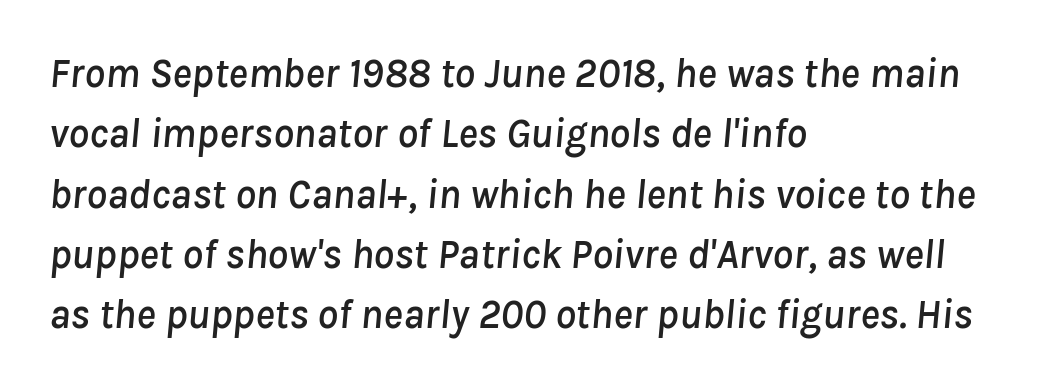
{"italic": "yes", "lean": "right", "slant_degrees": 8, "width": "normal", "stroke_contrast": "low", "x_height": "medium", "monospaced": "no", "underline": "no", "align": "left", "line_spacing": "normal", "line_spacing_ratio": 1.47, "letter_spacing": "normal", "letter_spacing_em": 0.0, "glyph_px": 41}
